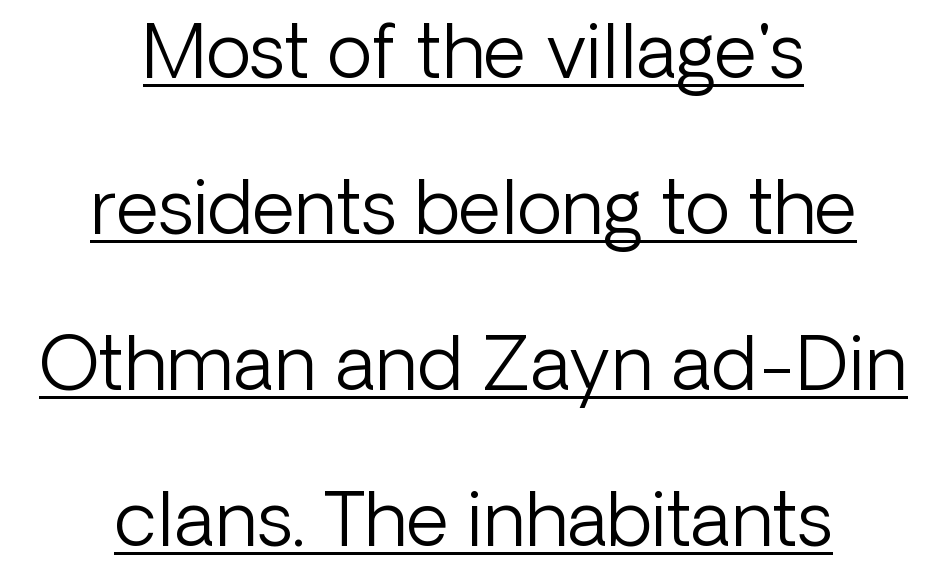
Font category for this specimen: sans-serif. This block would shrink considerably if given ordinary leading; it's expanded now. Honestly, the underline is the first thing you notice here. You could not count columns in this text — the font is proportionally spaced.
